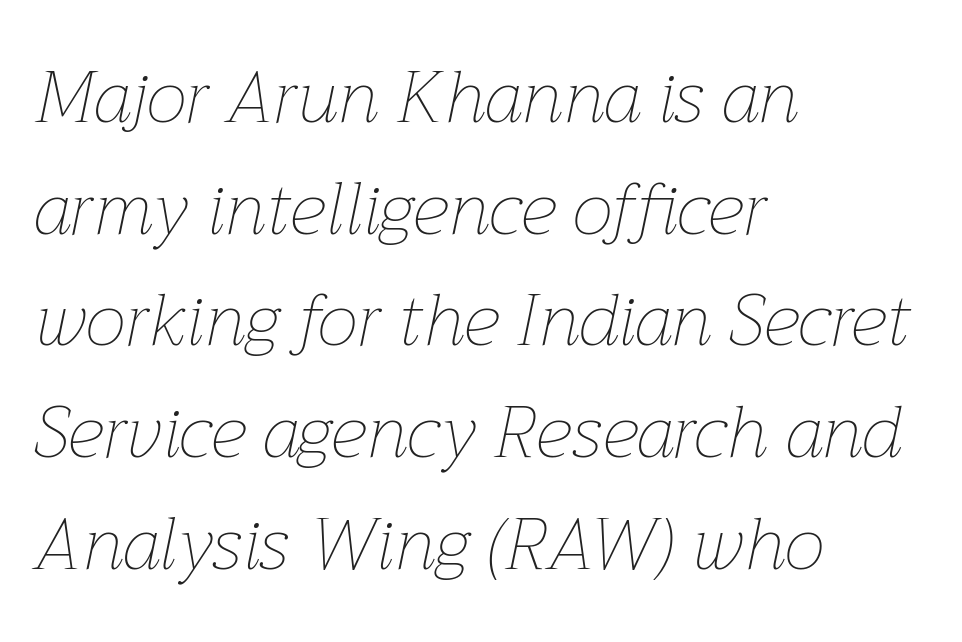
A quiet, ordinary-to-light weight characterises the typeface. Inter-character spacing is left at the font's built-in metrics. Each letter keeps its own natural width here, so spacing adapts to shape. Alignment: flush left.
